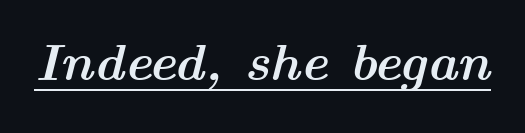
{"italic": "yes", "lean": "right", "slant_degrees": 14, "bold": "yes", "weight": "semibold", "width": "wide", "stroke_contrast": "medium", "x_height": "medium", "monospaced": "no", "underline": "yes", "letter_spacing": "normal", "letter_spacing_em": 0.0, "glyph_px": 52}
